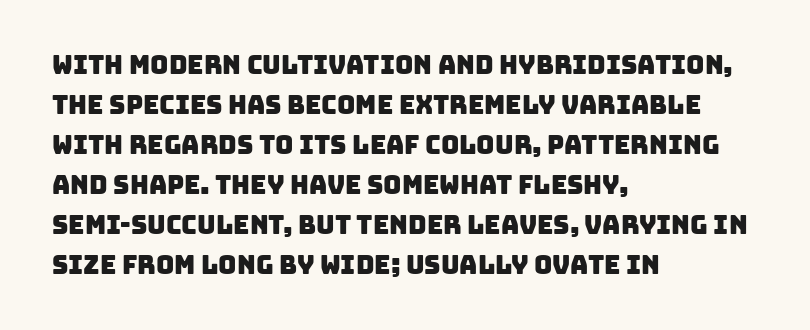
{"underline": "no", "align": "left", "line_spacing": "normal", "line_spacing_ratio": 1.6, "letter_spacing": "normal", "letter_spacing_em": 0.0, "glyph_px": 25}
